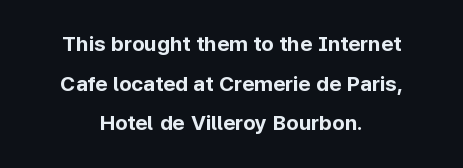
The lettering stays uniformly vertical, giving the passage a roman look. Nobody drew a line under any word here. Casual observation: everything's sitting right in the middle. In terms of letterspacing, this is plain default setting. A dark, heavy texture on the line: the type is bold.
